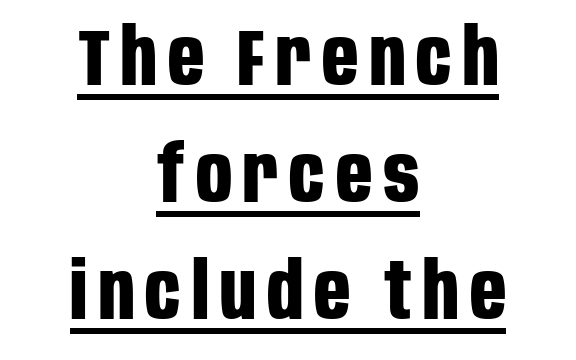
Q: Is the text bold? A: Yes.
Q: Is the text italic (slanted)? A: No, it is upright.
Q: Is the typeface a serif or a sans-serif typeface? A: Sans-serif.
Q: Is the text underlined? A: Yes.
Q: How is the paragraph aligned? A: Centered.
Q: Is the spacing between lines tight, normal or loose? A: Normal.
Q: Width (condensed, normal, or wide)? A: Condensed.
Q: Stroke contrast? A: Low.
Q: x-height? A: Large.
Q: Monospaced? A: No.
